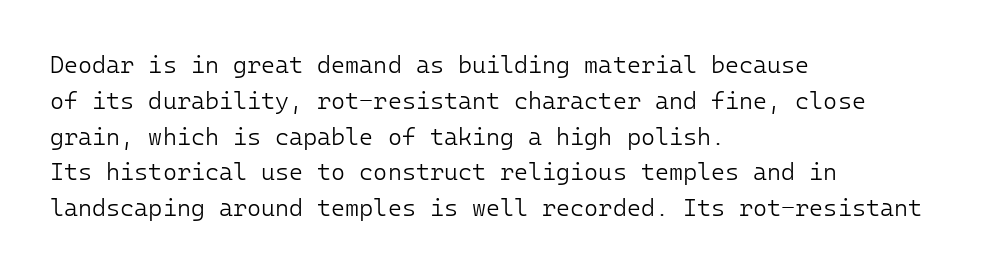
The image shows 24 px text type, upright; set left-aligned, normal line spacing (1.49x), normal letter spacing, not underlined.
